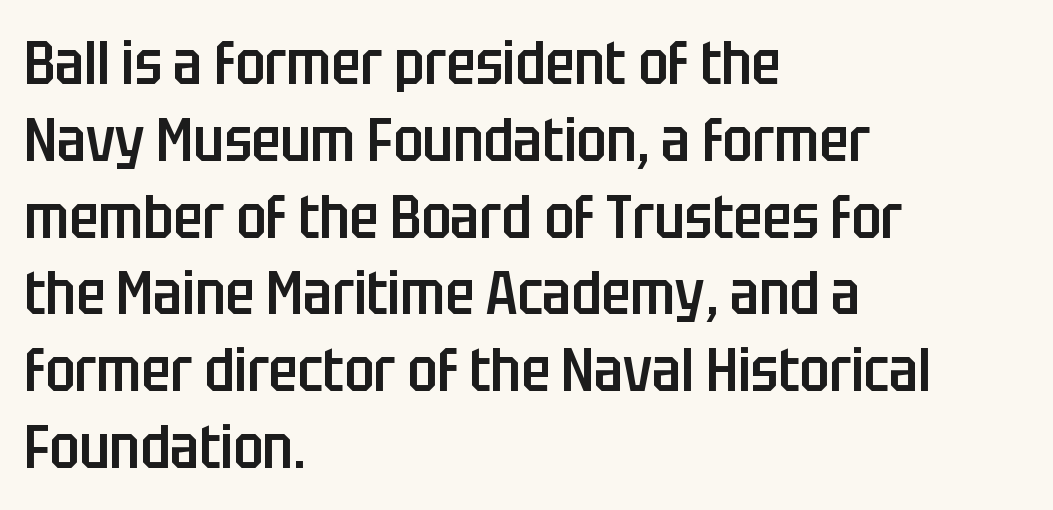
A classic flush-left, rag-right setting is used for this passage. These lines are rendered in a variable-pitch font. Type style note: lacks serifs. Each new line begins a customary step beneath the previous one.
